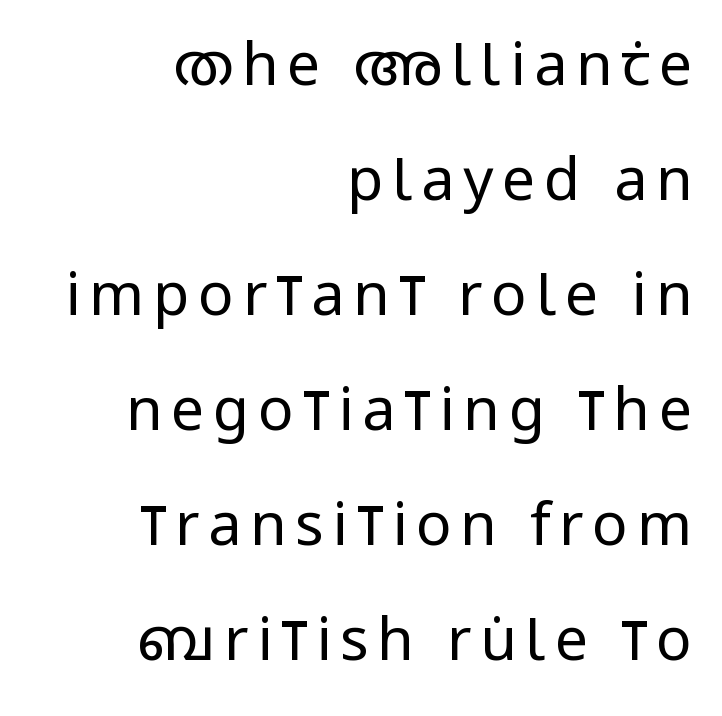
Q: Is the text bold? A: No.
Q: Is the text italic (slanted)? A: No, it is upright.
Q: Is the typeface a serif or a sans-serif typeface? A: Sans-serif.
Q: Is the text underlined? A: No.
Q: How is the paragraph aligned? A: Right-aligned.
Q: Is the spacing between lines tight, normal or loose? A: Loose.
Q: Width (condensed, normal, or wide)? A: Condensed.
Q: Stroke contrast? A: Low.
Q: x-height? A: Large.
Q: Monospaced? A: No.
